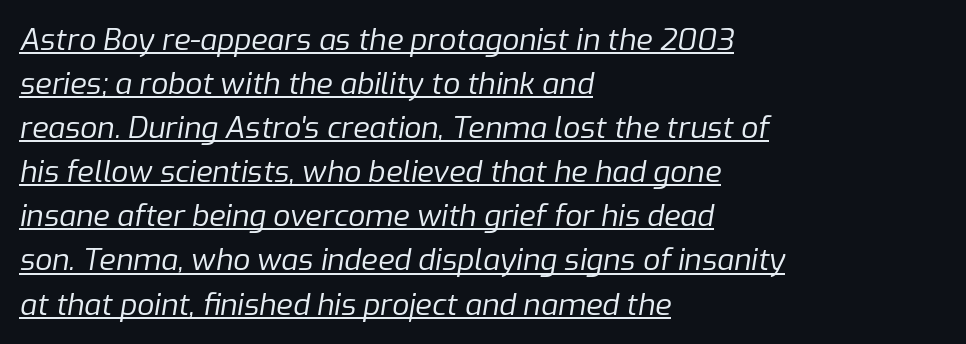
The image shows 30 px regular-weight type, italic (leaning right); set left-aligned, normal line spacing (1.47x), normal letter spacing, underlined; low stroke contrast and a medium x-height.
